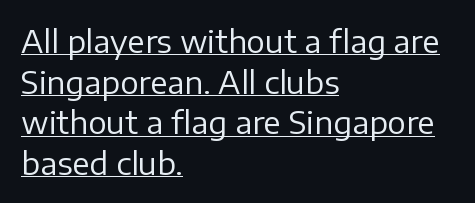
Q: Is the text bold? A: No.
Q: Is the text italic (slanted)? A: No, it is upright.
Q: Is the typeface a serif or a sans-serif typeface? A: Sans-serif.
Q: Is the text underlined? A: Yes.
Q: How is the paragraph aligned? A: Left-aligned.
Q: Is the spacing between letters normal or unusually wide? A: Normal.
Q: Is the spacing between lines tight, normal or loose? A: Normal.
Q: Width (condensed, normal, or wide)? A: Normal.
Q: Stroke contrast? A: Low.
Q: x-height? A: Medium.
Q: Monospaced? A: No.
